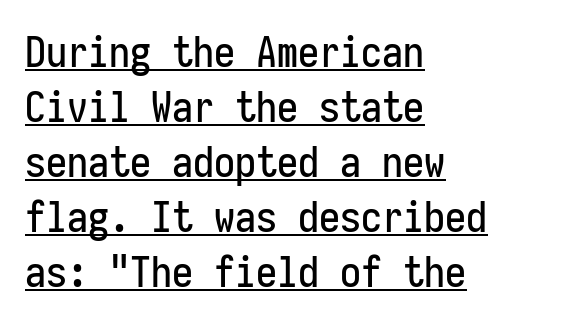
Serif or sans? Sans — the stroke terminals are bare. Line beginnings align vertically; line endings do not. The rendering keeps characters at their native spacing. Quick note: interline space is typical. Every character sits straight up, as roman type does. The passage shown is typed in a monospace face where columns stay perfectly aligned.
